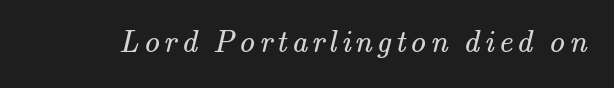
Q: Is the text bold? A: No.
Q: Is the typeface a serif or a sans-serif typeface? A: Serif.
Q: Is the text underlined? A: No.
Q: Width (condensed, normal, or wide)? A: Normal.
Q: Stroke contrast? A: Medium.
Q: x-height? A: Small.
Q: Monospaced? A: No.
